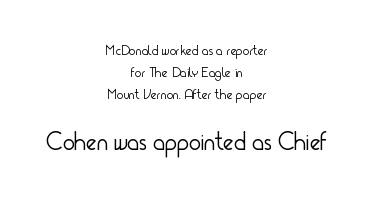
Letters have the restrained weight of plain body copy at most. Compared with a flush-left layout, this one balances lines on the center instead. The emphasis by scale lands on block number two, below. A typesetter would mark this as roman, not italic. The baseline area is clear.
